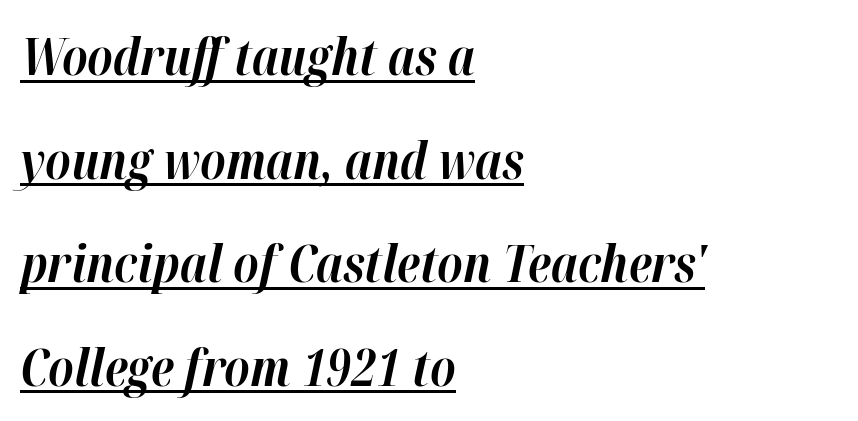
Q: Is the text bold? A: Yes.
Q: Is the text italic (slanted)? A: Yes, it leans right by about 12 degrees.
Q: Is the text underlined? A: Yes.
Q: How is the paragraph aligned? A: Left-aligned.
Q: Is the spacing between letters normal or unusually wide? A: Normal.
Q: Is the spacing between lines tight, normal or loose? A: Loose.
Q: Width (condensed, normal, or wide)? A: Normal.
Q: Stroke contrast? A: High.
Q: x-height? A: Medium.
Q: Monospaced? A: No.
